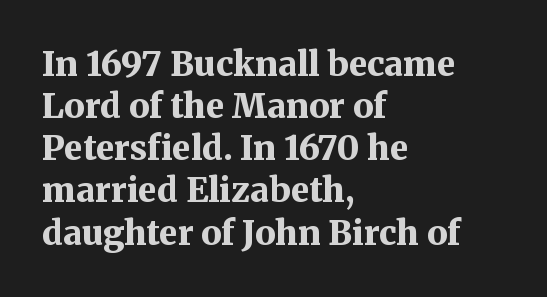
The image shows 34 px bold serif type, upright; set left-aligned, line spacing 1.24x, normal letter spacing, not underlined; medium stroke contrast and a medium x-height.
